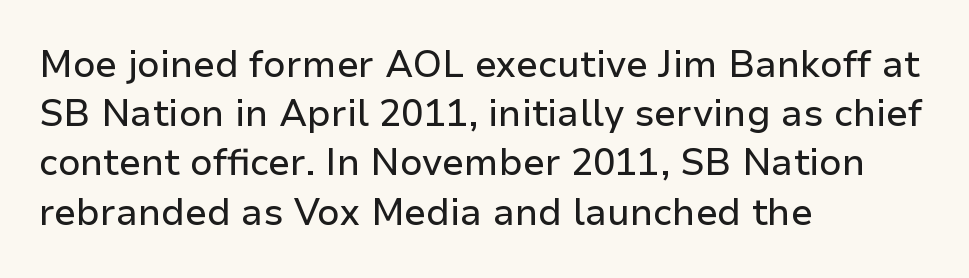
Q: Is the text italic (slanted)? A: No, it is upright.
Q: Is the typeface a serif or a sans-serif typeface? A: Sans-serif.
Q: Is the text underlined? A: No.
Q: How is the paragraph aligned? A: Left-aligned.
Q: Is the spacing between letters normal or unusually wide? A: Normal.
Q: Is the spacing between lines tight, normal or loose? A: Normal.
Q: Width (condensed, normal, or wide)? A: Normal.
Q: Stroke contrast? A: Low.
Q: x-height? A: Medium.
Q: Monospaced? A: No.
